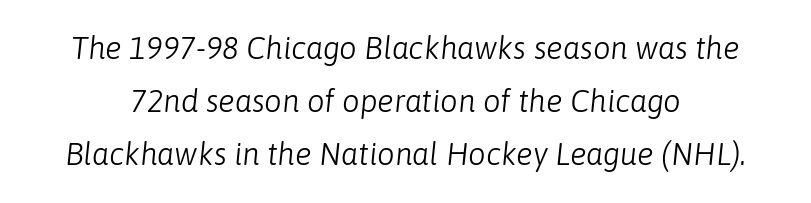
Q: Is the text bold? A: No.
Q: Is the text italic (slanted)? A: Yes, it leans right by about 6 degrees.
Q: Is the text underlined? A: No.
Q: Is the spacing between letters normal or unusually wide? A: Normal.
Q: Width (condensed, normal, or wide)? A: Normal.
Q: Stroke contrast? A: Low.
Q: x-height? A: Medium.
Q: Monospaced? A: No.
